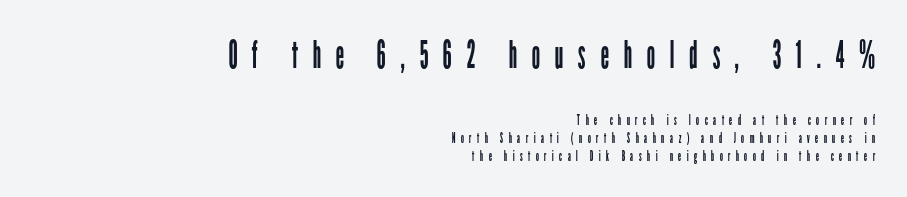
Q: Is the text bold? A: No.
Q: Is the text italic (slanted)? A: No, it is upright.
Q: Is the typeface a serif or a sans-serif typeface? A: Sans-serif.
Q: Is the text underlined? A: No.
Q: How is the paragraph aligned? A: Right-aligned.
Q: Is the spacing between letters normal or unusually wide? A: Unusually wide.
Q: Is the spacing between lines tight, normal or loose? A: Normal.
Q: Which block of text is set in a larger size, the first (top) or the second (bottom)? A: The first (top) one.
Q: Width (condensed, normal, or wide)? A: Condensed.
Q: Stroke contrast? A: Low.
Q: x-height? A: Medium.
Q: Monospaced? A: No.
